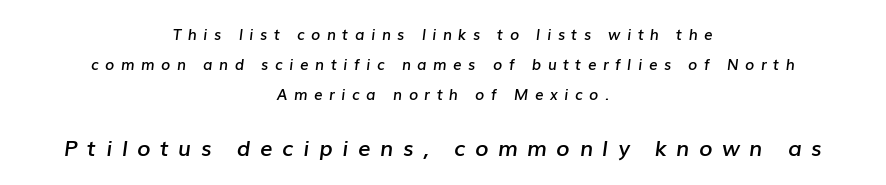
The image shows 22 px text type, italic (leaning right); set centered, loose line spacing (2.0x), unusually wide letter spacing (+0.43 em), not underlined; the second (bottom) block is 1.47x larger.
